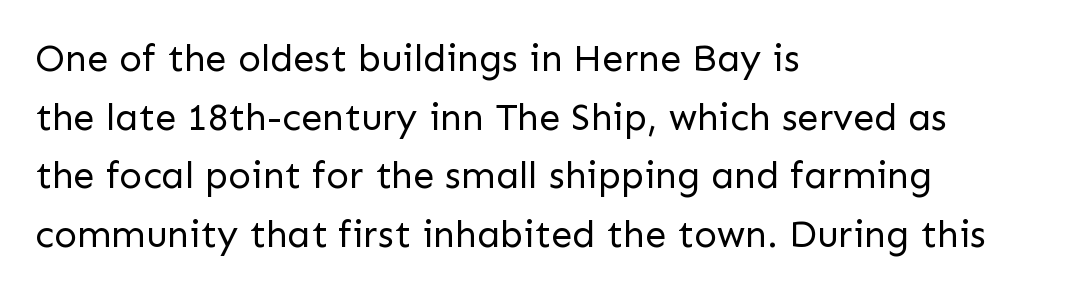
Is this a sans? Yes — the strokes have no serifs. Each letter keeps its own natural width here, so spacing adapts to shape. Unbolded letterforms with no extra heft. Every stem runs plumb, perpendicular to the baseline. The rendering keeps characters at their native spacing.
